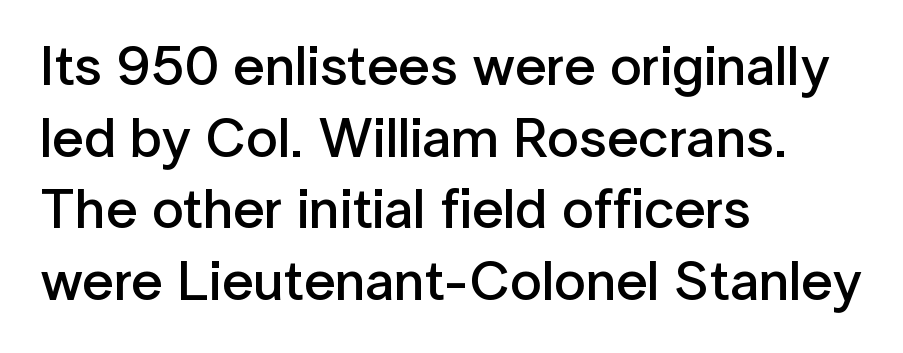
Q: Is the text bold? A: Semi-bold.
Q: Is the text italic (slanted)? A: No, it is upright.
Q: Is the typeface a serif or a sans-serif typeface? A: Sans-serif.
Q: Is the text underlined? A: No.
Q: How is the paragraph aligned? A: Left-aligned.
Q: Is the spacing between letters normal or unusually wide? A: Normal.
Q: Is the spacing between lines tight, normal or loose? A: Normal.
Q: Width (condensed, normal, or wide)? A: Normal.
Q: Stroke contrast? A: Low.
Q: x-height? A: Medium.
Q: Monospaced? A: No.
